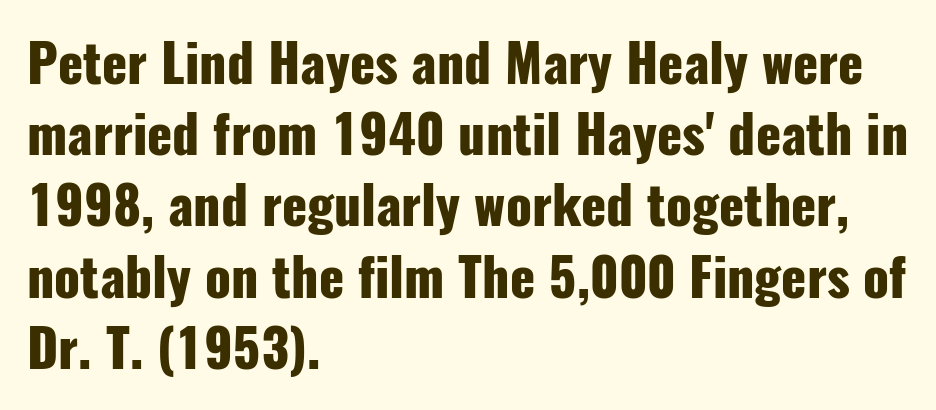
Q: Is the text bold? A: Yes.
Q: Is the text italic (slanted)? A: No, it is upright.
Q: Is the typeface a serif or a sans-serif typeface? A: Sans-serif.
Q: Is the text underlined? A: No.
Q: How is the paragraph aligned? A: Left-aligned.
Q: Is the spacing between letters normal or unusually wide? A: Normal.
Q: Is the spacing between lines tight, normal or loose? A: Normal.
Q: Width (condensed, normal, or wide)? A: Condensed.
Q: Stroke contrast? A: Low.
Q: x-height? A: Medium.
Q: Monospaced? A: No.
